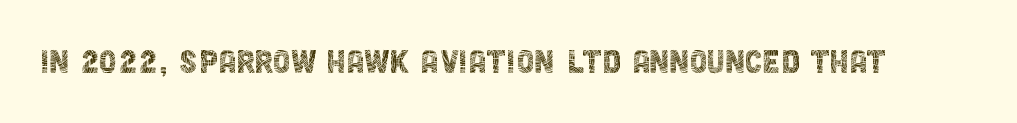
This is sans-serif lettering, the kind often seen on screens and signage. Honestly, there is no underline to notice here at all. These lines keep a tight, regular rhythm from letter to letter. You could not count columns in this text — the font is proportionally spaced.
